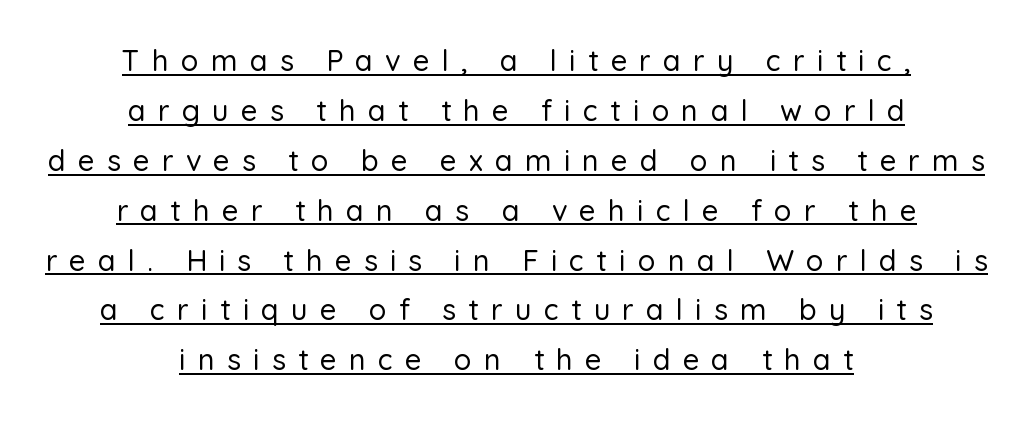
Is this a fixed-width face? No — the glyphs have proportional, varying widths. Serif or sans? Sans — the stroke terminals are bare. The rendering inserts visible extra space after every character. Students, observe the line beneath the letters — that is underlining. These lines are centered, leaving both edges ragged.
